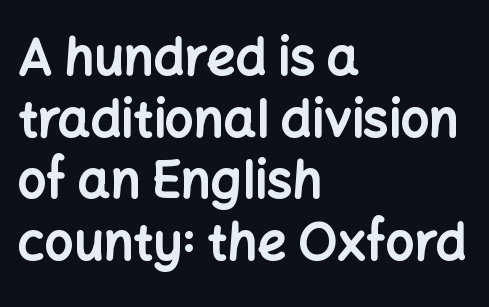
Q: Is the text bold? A: Yes.
Q: Is the text italic (slanted)? A: No, it is upright.
Q: Is the typeface a serif or a sans-serif typeface? A: Sans-serif.
Q: Is the text underlined? A: No.
Q: How is the paragraph aligned? A: Left-aligned.
Q: Is the spacing between letters normal or unusually wide? A: Normal.
Q: Width (condensed, normal, or wide)? A: Normal.
Q: Stroke contrast? A: Low.
Q: x-height? A: Medium.
Q: Monospaced? A: No.
